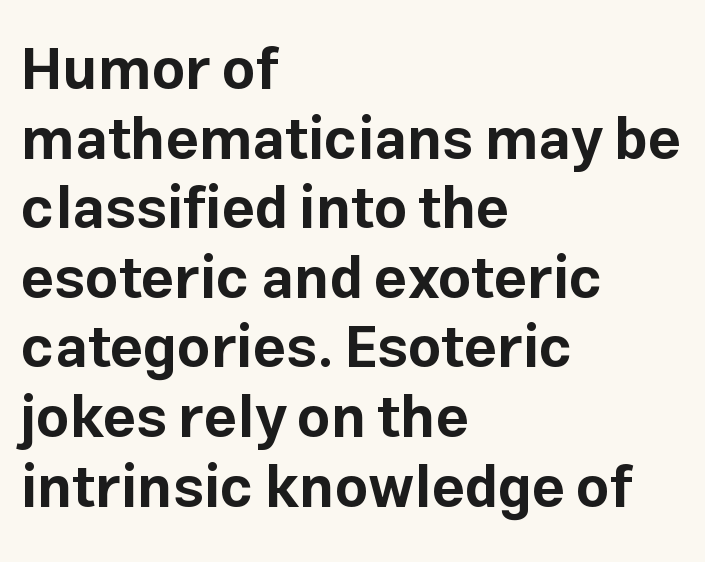
Q: Is the text bold? A: Yes.
Q: Is the text italic (slanted)? A: No, it is upright.
Q: Is the typeface a serif or a sans-serif typeface? A: Sans-serif.
Q: Is the text underlined? A: No.
Q: How is the paragraph aligned? A: Left-aligned.
Q: Is the spacing between letters normal or unusually wide? A: Normal.
Q: Width (condensed, normal, or wide)? A: Normal.
Q: Stroke contrast? A: Low.
Q: x-height? A: Medium.
Q: Monospaced? A: No.
